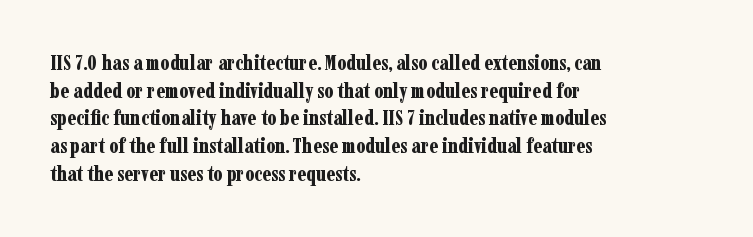
It's the straight-up-and-down kind of type. The words here are not underlined. Summary of vertical rhythm: regular, with standard interline spacing. Alignment: flush left. The rendering keeps characters at their native spacing.
